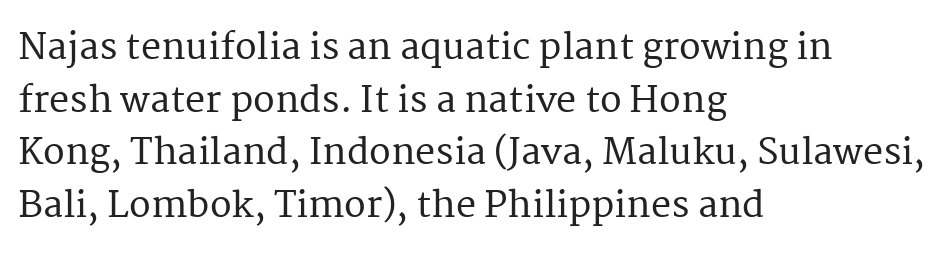
The font family rendered here belongs to the serif group. Proportional: the letters do not fall into vertical columns. These lines stack with their left ends in a neat column. The area under the type is left untouched.
